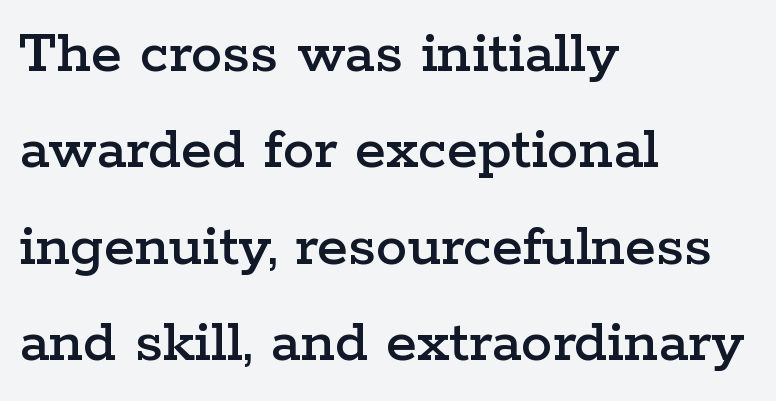
The image shows 63 px wide serif type, upright; set left-aligned, normal line spacing (1.53x), normal letter spacing, not underlined; low stroke contrast and a medium x-height.
